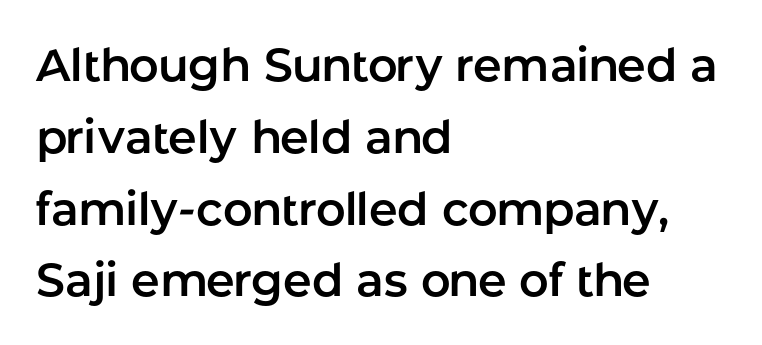
The passage shown is typeset with a sans-serif family. Tracking value appears to be zero — textbook default spacing. The lettering holds an erect, upright posture throughout. Vertically, the passage feels balanced, rows spaced as you'd expect. Descender tails drop into unmarked territory. Each line starts at the same left margin while the right side varies.
